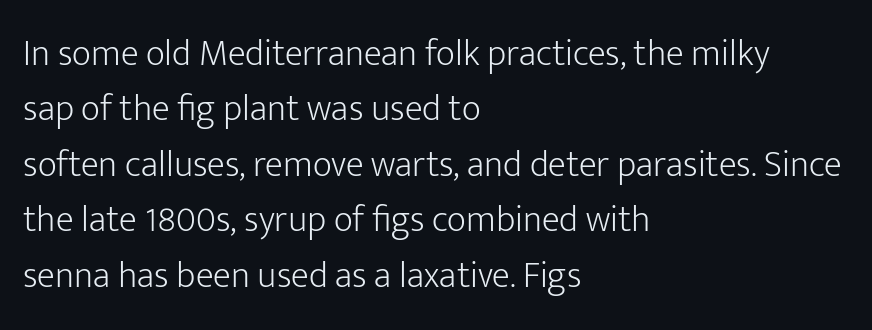
The image shows 37 px light sans-serif type, upright; set left-aligned, normal line spacing (1.5x), normal letter spacing, not underlined; low stroke contrast and a medium x-height.
